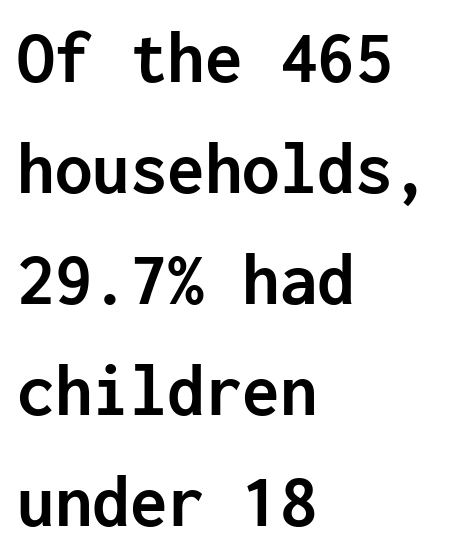
The image shows 75 px semibold sans-serif type, upright, monospaced; set left-aligned, normal line spacing (1.48x), normal letter spacing, not underlined; low stroke contrast and a medium x-height.
